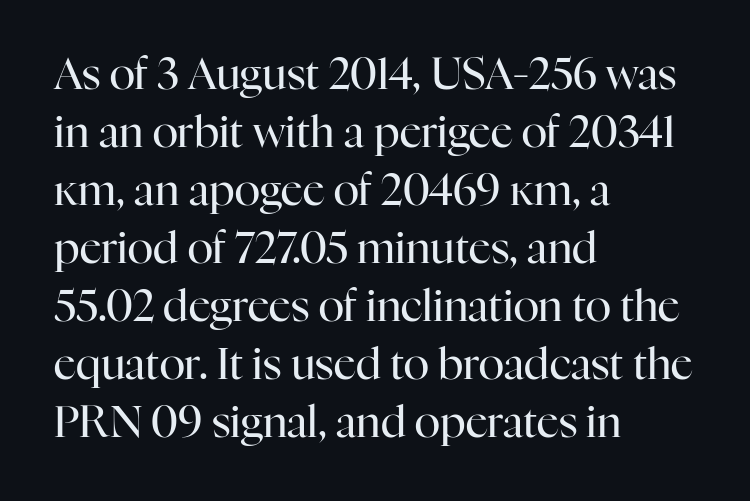
{"serif": "yes", "italic": "no", "bold": "no", "weight": "regular", "width": "normal", "stroke_contrast": "high", "x_height": "medium", "monospaced": "no", "underline": "no", "align": "left", "line_spacing": "normal", "line_spacing_ratio": 1.35, "letter_spacing": "normal", "letter_spacing_em": 0.0, "glyph_px": 43}
